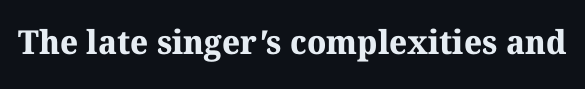
The image shows 33 px bold serif type; set normal letter spacing, not underlined; medium stroke contrast and a medium x-height.
